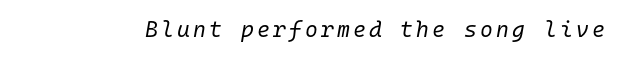
The image shows 22 px text type, italic (leaning right); set not underlined.
